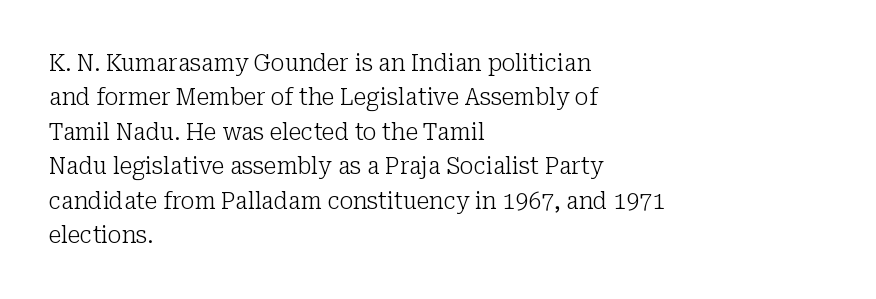
{"italic": "no", "bold": "no", "underline": "no", "align": "left", "line_spacing": "normal", "line_spacing_ratio": 1.5, "letter_spacing": "normal", "letter_spacing_em": 0.0, "glyph_px": 23}
